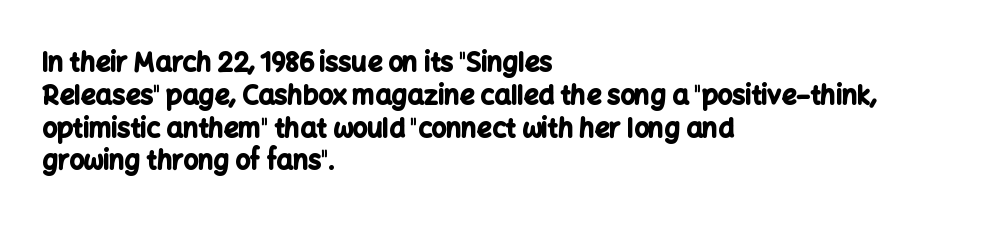
Q: Is the text bold? A: Yes.
Q: Is the text italic (slanted)? A: No, it is upright.
Q: Is the text underlined? A: No.
Q: How is the paragraph aligned? A: Left-aligned.
Q: Is the spacing between letters normal or unusually wide? A: Normal.
Q: Is the spacing between lines tight, normal or loose? A: Normal.
